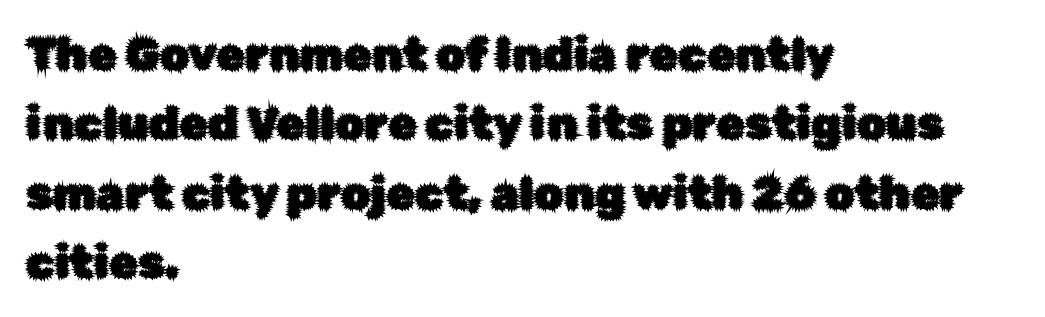
{"serif": "no", "italic": "no", "width": "normal", "stroke_contrast": "low", "x_height": "medium", "monospaced": "no", "underline": "no", "align": "left", "line_spacing": "normal", "line_spacing_ratio": 1.51, "letter_spacing": "normal", "letter_spacing_em": 0.0, "glyph_px": 46}
